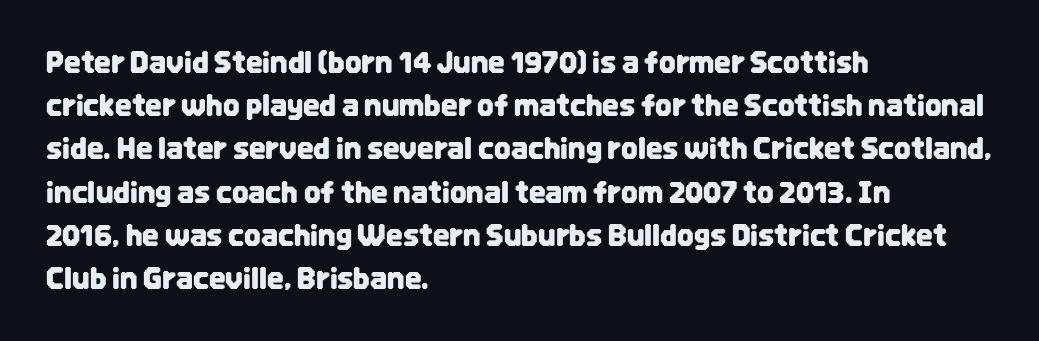
The image shows 29 px condensed sans-serif type, upright; set left-aligned, normal line spacing (1.49x), normal letter spacing, not underlined; low stroke contrast and a large x-height.
